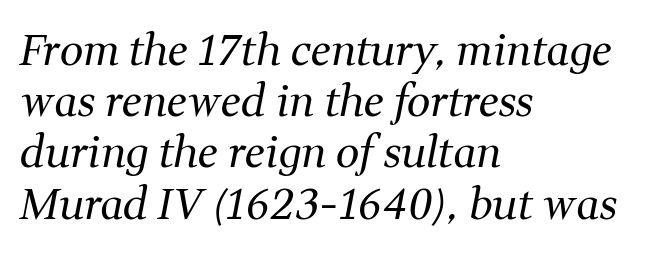
The image shows 42 px regular-weight serif type, italic (leaning right); set left-aligned, line spacing 1.22x, normal letter spacing, not underlined; medium stroke contrast and a medium x-height.
